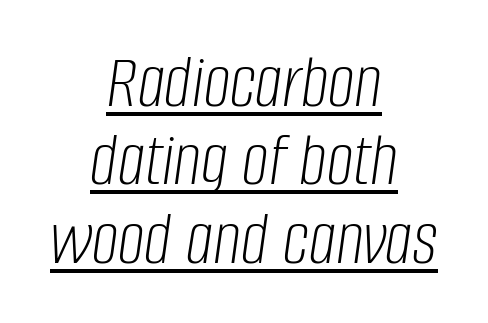
The image shows 76 px light, condensed type, italic (leaning right); set centered, tight line spacing (1.03x), normal letter spacing, underlined; low stroke contrast and a large x-height.
